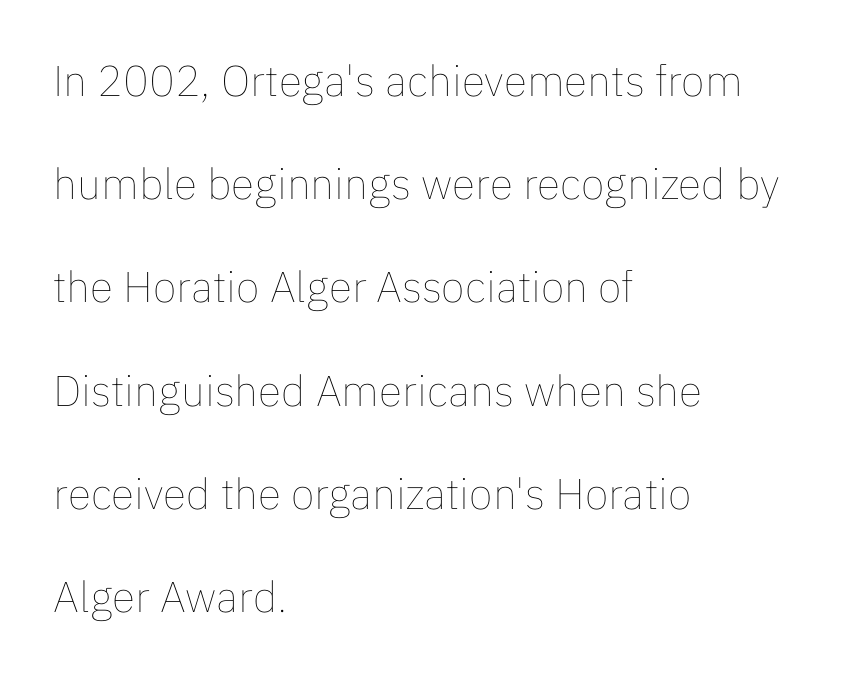
{"italic": "no", "bold": "no", "weight": "thin", "width": "normal", "stroke_contrast": "low", "x_height": "medium", "monospaced": "no", "underline": "no", "align": "left", "line_spacing": "loose", "line_spacing_ratio": 2.4, "letter_spacing": "normal", "letter_spacing_em": 0.0, "glyph_px": 43}
